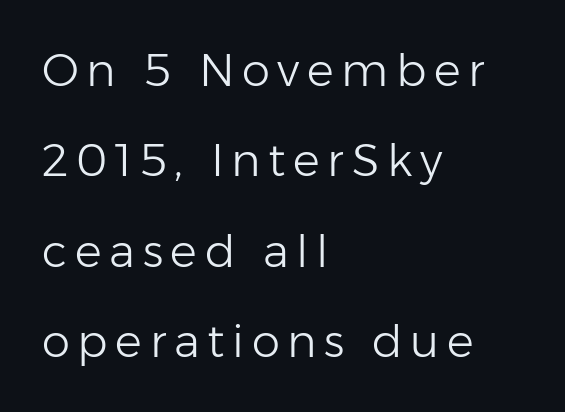
Proportional: the letters do not fall into vertical columns. The cut favours lightness, reaching ordinary text weight at its darkest. Vertical spacing — loose. Descender tails drop into unmarked territory. The axis of the letterforms is exactly vertical. Type style note: lacks serifs.
